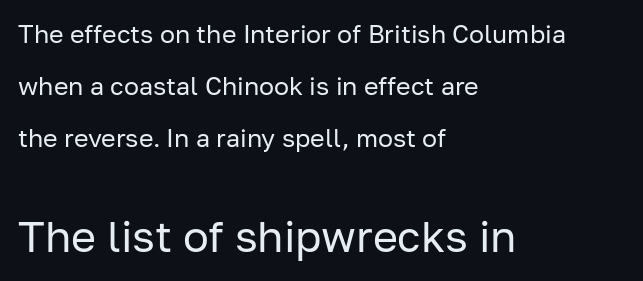
{"serif": "no", "italic": "no", "bold": "no", "weight": "regular", "width": "normal", "stroke_contrast": "low", "x_height": "medium", "monospaced": "no", "underline": "no", "align": "left", "line_spacing": "loose", "line_spacing_ratio": 2.09, "letter_spacing": "normal", "letter_spacing_em": 0.0, "larger_block": "second", "size_ratio": 1.72, "glyph_px": 43}
